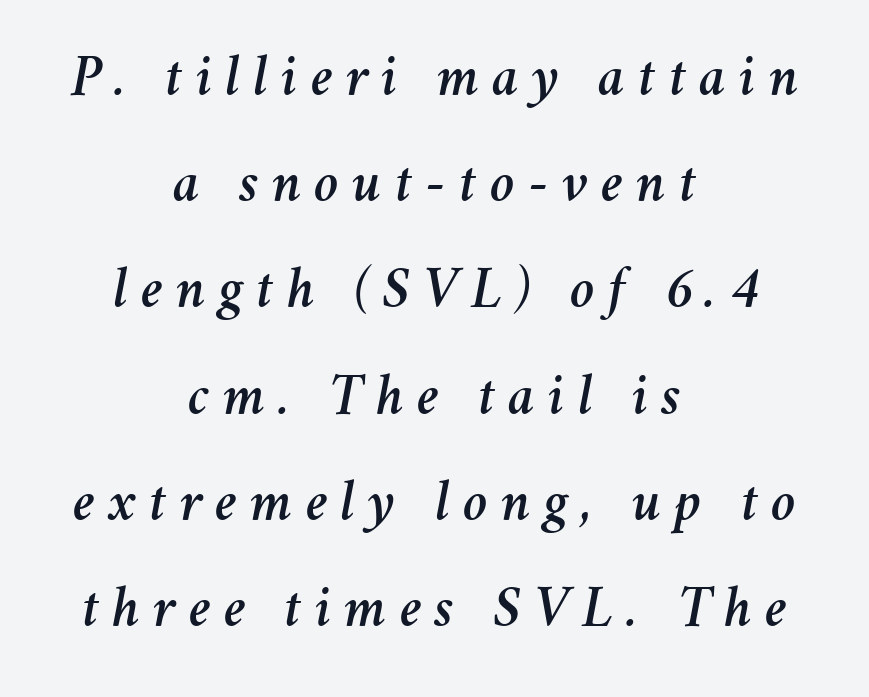
The image shows 59 px text type, italic (leaning right); set centered, line spacing 1.8x, unusually wide letter spacing (+0.22 em), not underlined; medium stroke contrast and a medium x-height.
